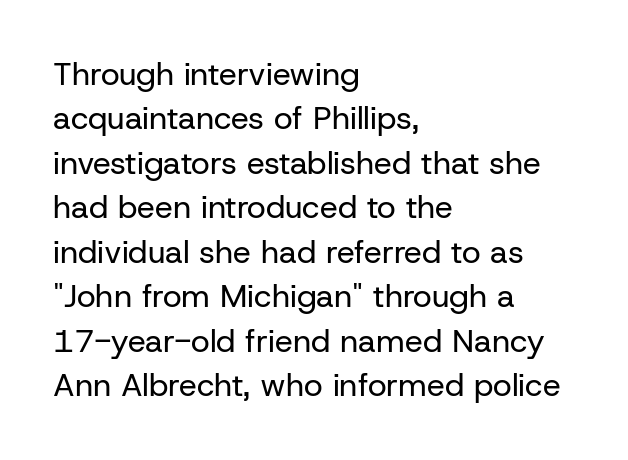
The image shows 32 px regular-weight sans-serif type, upright; set left-aligned, normal line spacing (1.39x), normal letter spacing, not underlined; low stroke contrast and a medium x-height.
